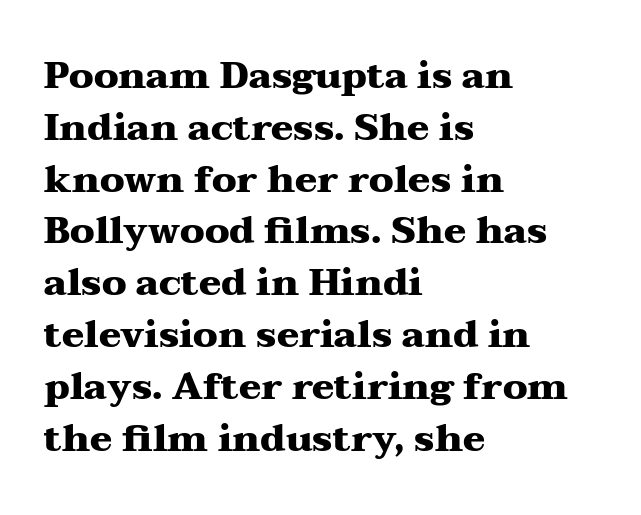
The image shows 37 px heavy, wide serif type, upright; set left-aligned, normal line spacing (1.4x), normal letter spacing, not underlined; medium stroke contrast and a medium x-height.
